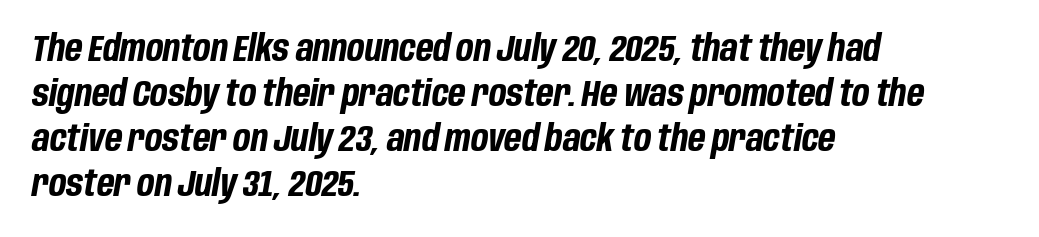
The image shows 36 px bold, condensed type, italic (leaning right); set left-aligned, normal line spacing (1.25x), normal letter spacing, not underlined; low stroke contrast and a large x-height.
